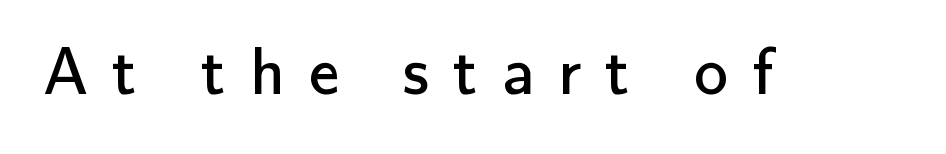
{"serif": "no", "italic": "no", "bold": "no", "weight": "regular", "width": "normal", "stroke_contrast": "low", "x_height": "small", "monospaced": "no", "underline": "no", "letter_spacing": "wide", "letter_spacing_em": 0.35, "glyph_px": 68}
